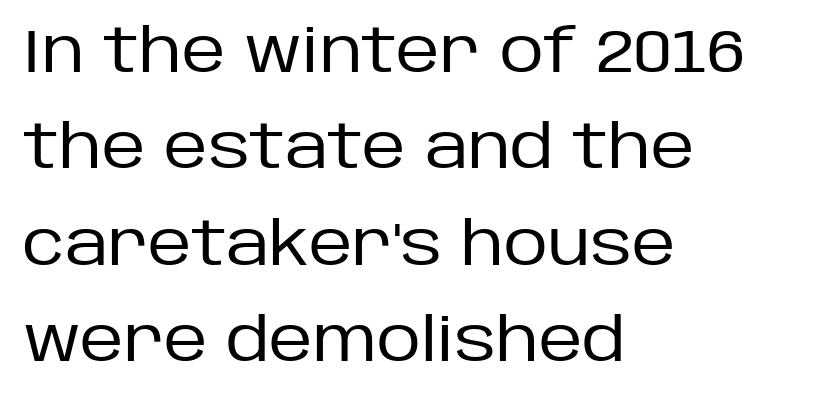
The ragged edge is on the right, which tells us the setting is flush left. How are the letters spaced? Ordinarily, with no added tracking. Is this a fixed-width face? No — the glyphs have proportional, varying widths. Rule under the text: the space is simply empty. A typesetter would mark this as roman, not italic.
